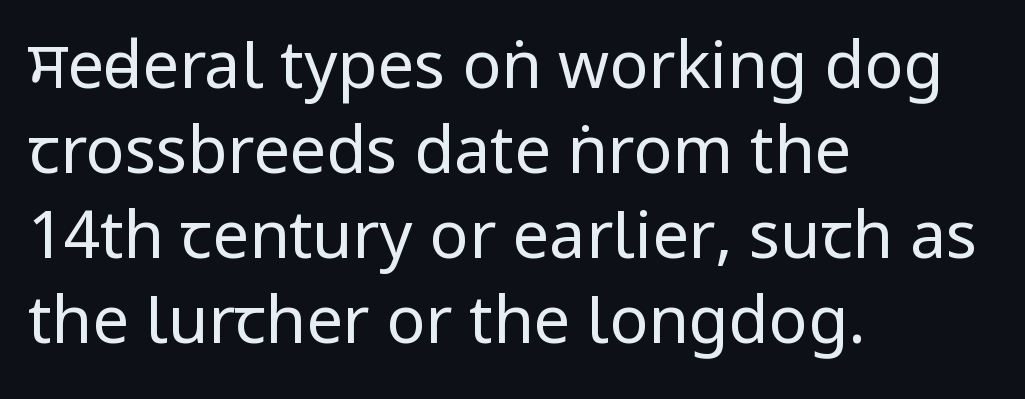
The image shows 65 px regular-weight, condensed sans-serif type, upright; set left-aligned, normal line spacing (1.31x), normal letter spacing, not underlined; low stroke contrast and a large x-height.
